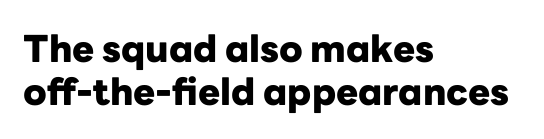
Q: Is the text bold? A: Yes.
Q: Is the text italic (slanted)? A: No, it is upright.
Q: Is the typeface a serif or a sans-serif typeface? A: Sans-serif.
Q: Is the text underlined? A: No.
Q: How is the paragraph aligned? A: Left-aligned.
Q: Is the spacing between letters normal or unusually wide? A: Normal.
Q: Is the spacing between lines tight, normal or loose? A: Tight.
Q: Width (condensed, normal, or wide)? A: Normal.
Q: Stroke contrast? A: Low.
Q: x-height? A: Medium.
Q: Monospaced? A: No.
